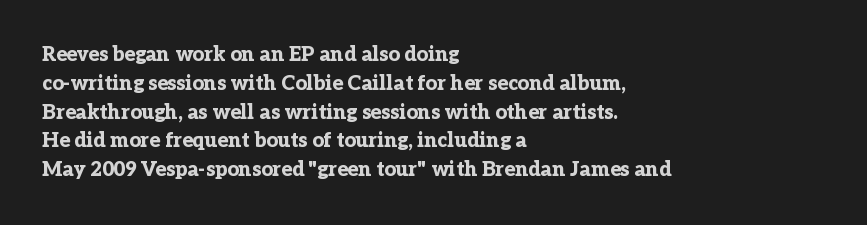
Q: Is the text bold? A: Yes.
Q: Is the text italic (slanted)? A: No, it is upright.
Q: Is the text underlined? A: No.
Q: How is the paragraph aligned? A: Left-aligned.
Q: Is the spacing between letters normal or unusually wide? A: Normal.
Q: Is the spacing between lines tight, normal or loose? A: Normal.
